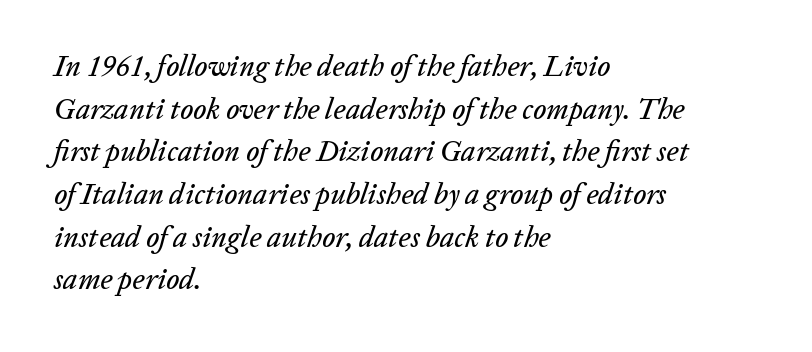
{"italic": "yes", "lean": "right", "slant_degrees": 20, "width": "normal", "stroke_contrast": "low", "x_height": "medium", "monospaced": "no", "underline": "no", "align": "left", "line_spacing": "normal", "line_spacing_ratio": 1.47, "letter_spacing": "normal", "letter_spacing_em": 0.0, "glyph_px": 29}
